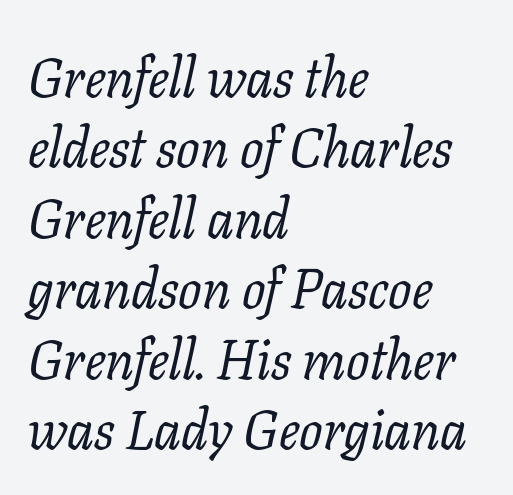
Observe the serifs anchoring each vertical stroke in this sample. The lines are quadded left. The rendering keeps characters at their native spacing. The space directly below the letters is spotless.
